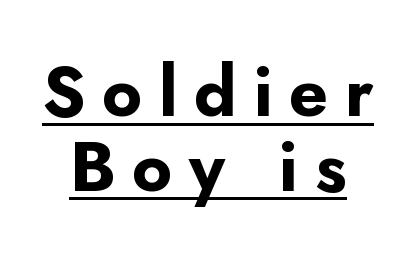
Q: Is the text bold? A: Yes.
Q: Is the text italic (slanted)? A: No, it is upright.
Q: Is the typeface a serif or a sans-serif typeface? A: Sans-serif.
Q: Is the text underlined? A: Yes.
Q: How is the paragraph aligned? A: Centered.
Q: Is the spacing between letters normal or unusually wide? A: Unusually wide.
Q: Is the spacing between lines tight, normal or loose? A: Tight.
Q: Width (condensed, normal, or wide)? A: Normal.
Q: Stroke contrast? A: Low.
Q: x-height? A: Small.
Q: Monospaced? A: No.
